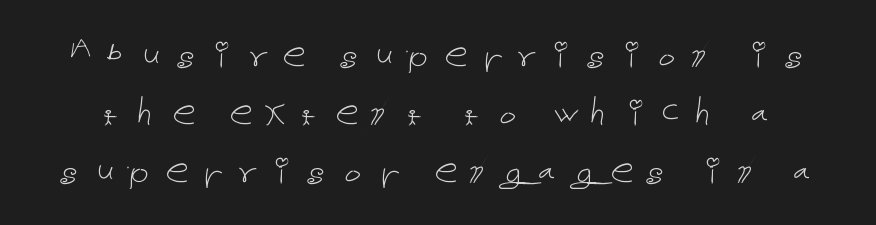
Clear beneath every line of the passage. Caption: face not bold, strokes unweighted. Every character sits straight up, as roman type does.
